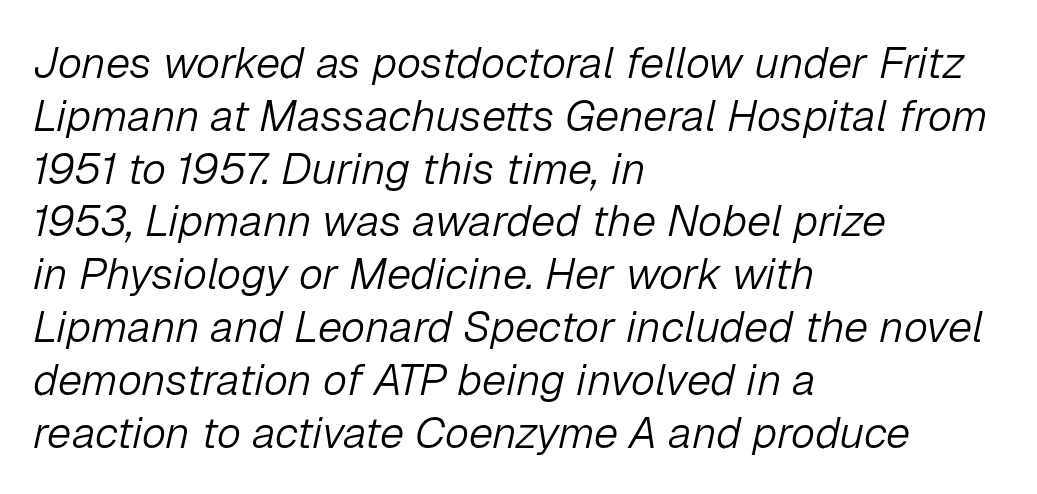
The image shows 44 px light type, italic (leaning right); set left-aligned, line spacing 1.2x, normal letter spacing, not underlined; low stroke contrast and a medium x-height.
